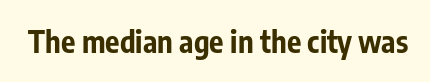
Look at the stroke-to-counter ratio: heavy, a bold. Tracking value appears to be zero — textbook default spacing. Observe the absence of serifs on each vertical stroke in this sample. Proportional: the letters do not fall into vertical columns.
